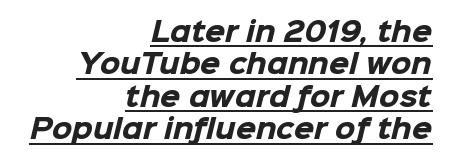
The glyphs have the mass of a bold cut. Regarding leading, the lines here are spaced in the standard way. Words appear dense and cohesive because spacing is normal. Underline: present. The lines are quadded right.
